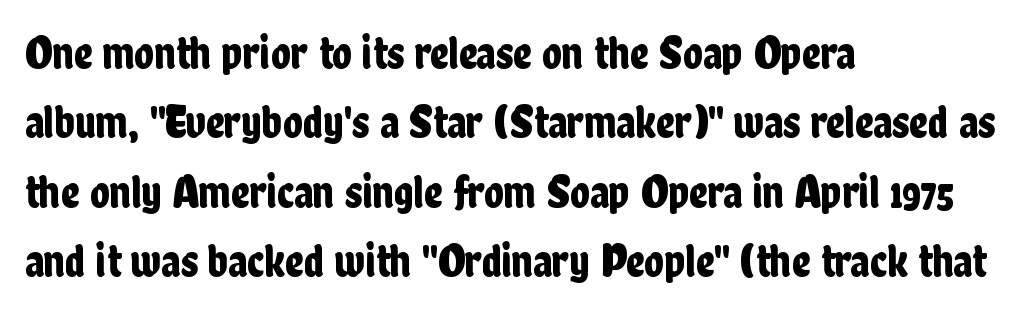
Characters follow at the spacing the type designer built in. Lines of text with bare space underneath. The line-height multiplier appears to be the usual default. Notice how the stems are strictly vertical — no italics here. Looks like regular typesetting: each glyph gets only the width it needs. The rendering shows plain stroke endings on the letterforms — a sans-serif design.
